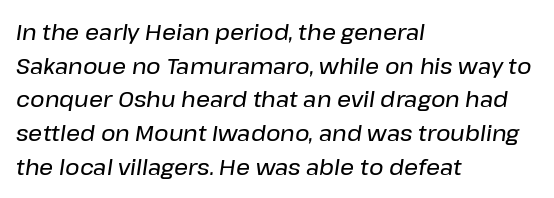
{"italic": "yes", "lean": "right", "slant_degrees": 8, "underline": "no", "align": "left", "line_spacing": "normal", "line_spacing_ratio": 1.53, "letter_spacing": "normal", "letter_spacing_em": 0.0, "glyph_px": 22}
